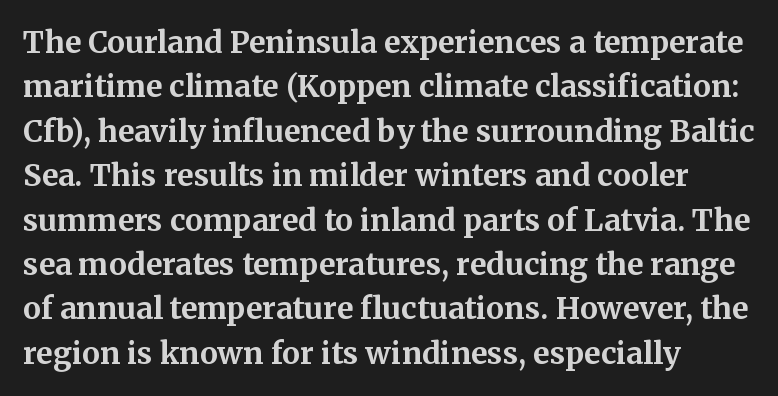
{"serif": "yes", "italic": "no", "bold": "yes", "weight": "bold", "width": "normal", "stroke_contrast": "medium", "x_height": "medium", "monospaced": "no", "underline": "no", "align": "left", "line_spacing": "normal", "line_spacing_ratio": 1.48, "letter_spacing": "normal", "letter_spacing_em": 0.0, "glyph_px": 30}
